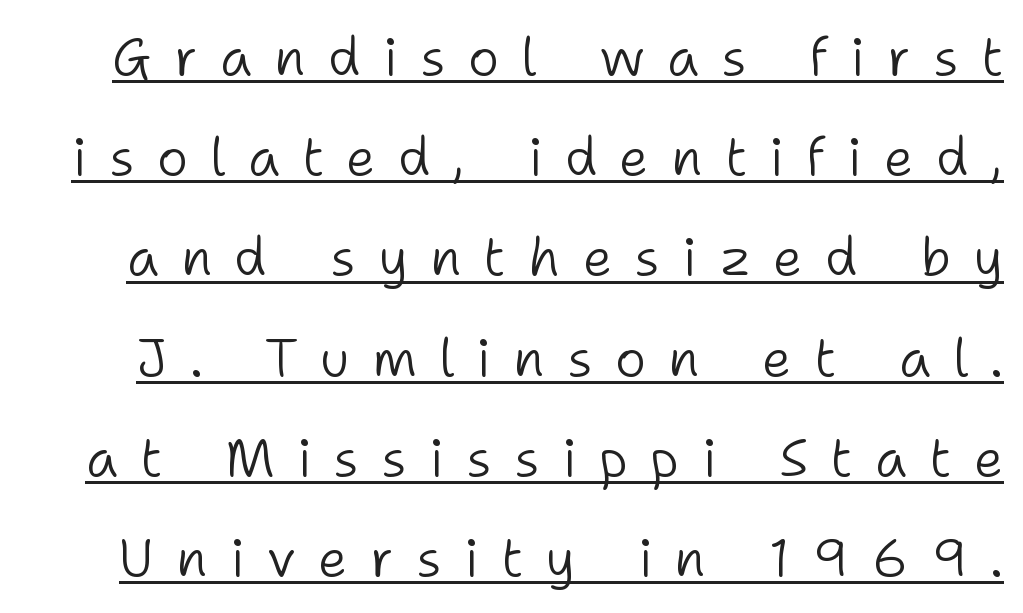
Observe the absence of serifs on each vertical stroke in this sample. These lines are rendered in a variable-pitch font. The type sits square on the baseline with zero lean. The rendering inserts visible extra space after every character. Each line of the rendering has a horizontal stroke beneath the glyphs.
